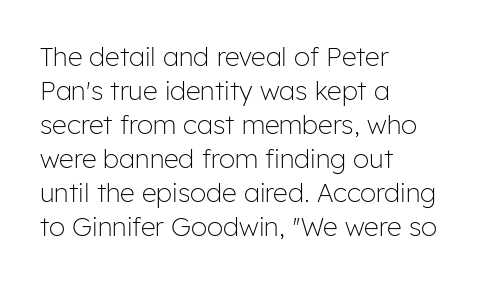
Q: Is the text bold? A: No.
Q: Is the text italic (slanted)? A: No, it is upright.
Q: Is the text underlined? A: No.
Q: How is the paragraph aligned? A: Left-aligned.
Q: Is the spacing between letters normal or unusually wide? A: Normal.
Q: Is the spacing between lines tight, normal or loose? A: Normal.
